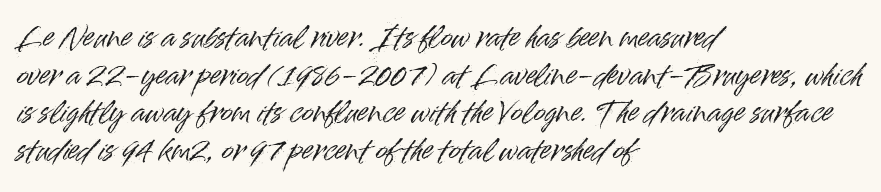
{"serif": "no", "width": "normal", "stroke_contrast": "high", "x_height": "small", "monospaced": "no", "underline": "no", "align": "left", "line_spacing": "normal", "line_spacing_ratio": 1.34, "letter_spacing": "normal", "letter_spacing_em": 0.0, "glyph_px": 28}
